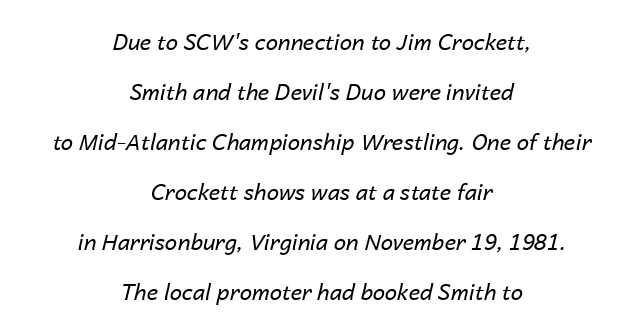
{"italic": "yes", "lean": "right", "slant_degrees": 14, "bold": "no", "underline": "no", "align": "center", "line_spacing": "loose", "line_spacing_ratio": 2.27, "letter_spacing": "normal", "letter_spacing_em": 0.0, "glyph_px": 22}
